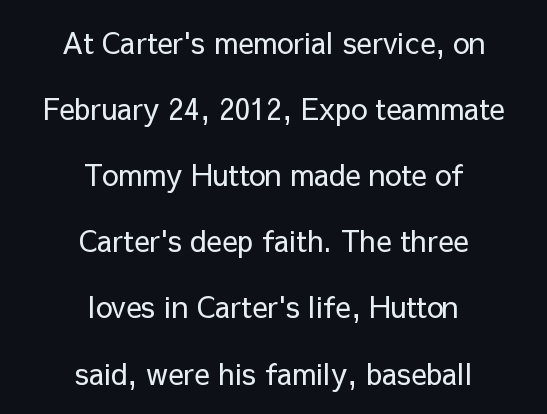
The image shows 29 px regular-weight sans-serif type, upright; set centered, loose line spacing (2.28x), normal letter spacing, not underlined; low stroke contrast and a medium x-height.
